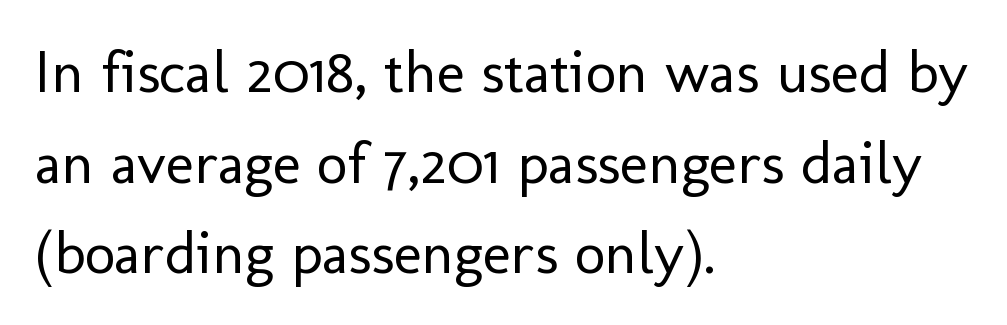
Q: Is the text bold? A: No.
Q: Is the text italic (slanted)? A: No, it is upright.
Q: Is the typeface a serif or a sans-serif typeface? A: Sans-serif.
Q: Is the text underlined? A: No.
Q: How is the paragraph aligned? A: Left-aligned.
Q: Is the spacing between letters normal or unusually wide? A: Normal.
Q: Is the spacing between lines tight, normal or loose? A: Normal.
Q: Width (condensed, normal, or wide)? A: Normal.
Q: Stroke contrast? A: Low.
Q: x-height? A: Medium.
Q: Monospaced? A: No.
